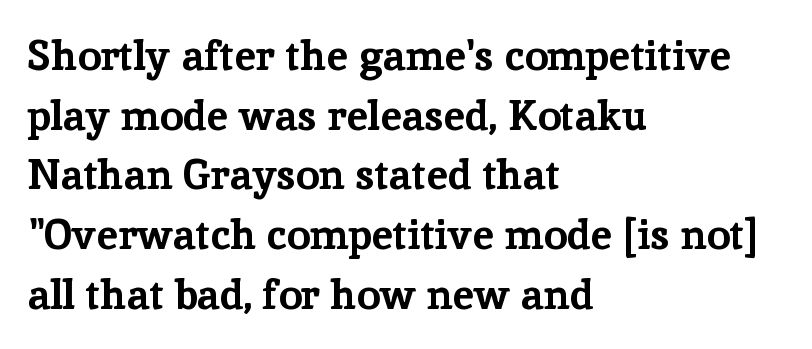
These lines are composed in type with serifs. The font is running at its bold setting. There is no visible air inserted between adjacent glyphs. Unmarked baselines from the first word to the last. The block of text has a typical density, with ordinary space between rows. The passage is arranged the way most books set body copy — flush left.
